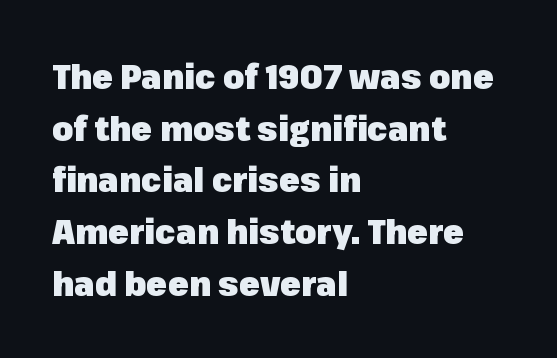
The image shows 34 px heavy sans-serif type, upright; set left-aligned, normal line spacing (1.52x), normal letter spacing, not underlined; low stroke contrast and a medium x-height.
